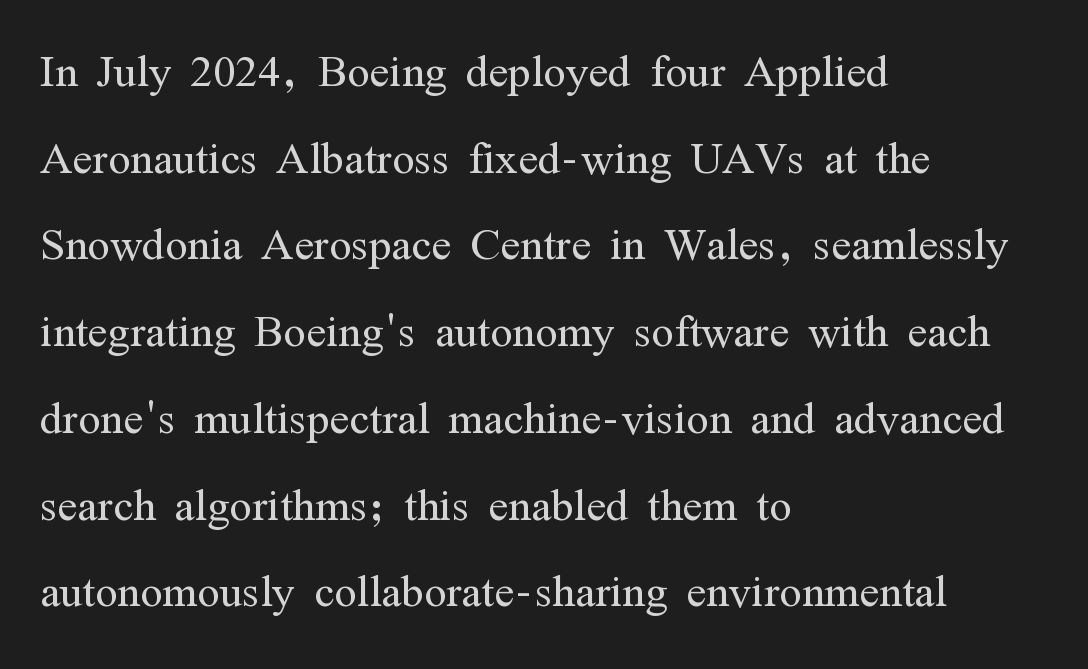
Q: Is the text bold? A: No.
Q: Is the text italic (slanted)? A: No, it is upright.
Q: Is the typeface a serif or a sans-serif typeface? A: Serif.
Q: Is the text underlined? A: No.
Q: How is the paragraph aligned? A: Left-aligned.
Q: Is the spacing between letters normal or unusually wide? A: Normal.
Q: Is the spacing between lines tight, normal or loose? A: Normal.
Q: Width (condensed, normal, or wide)? A: Condensed.
Q: Stroke contrast? A: Medium.
Q: x-height? A: Medium.
Q: Monospaced? A: No.
